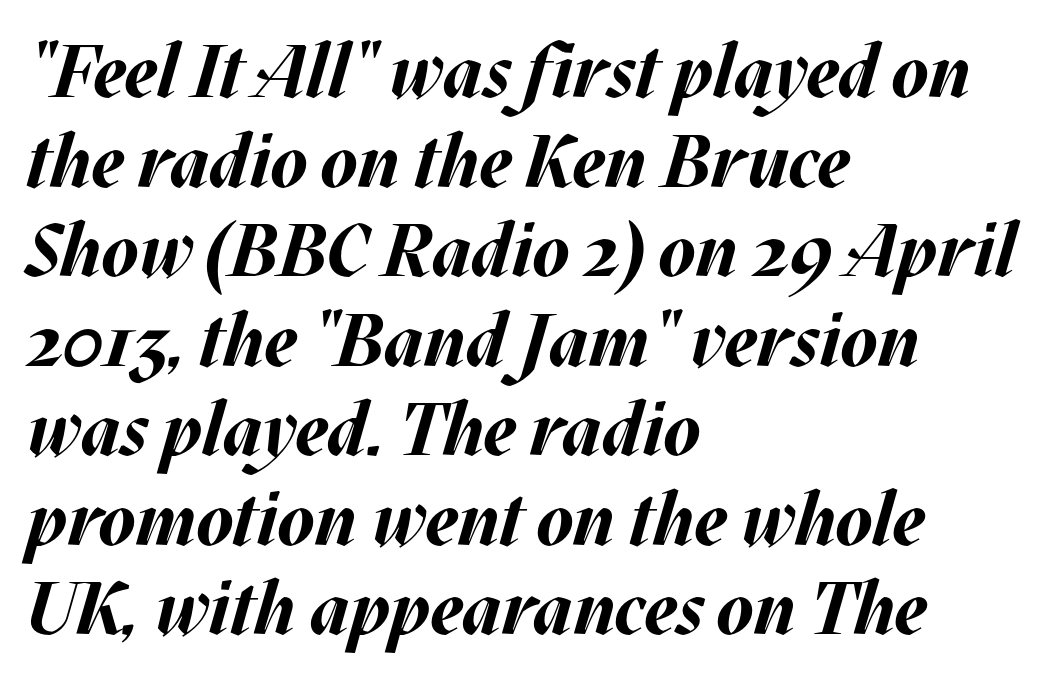
Q: Is the text bold? A: Yes.
Q: Is the text italic (slanted)? A: Yes, it leans right by about 17 degrees.
Q: Is the text underlined? A: No.
Q: How is the paragraph aligned? A: Left-aligned.
Q: Is the spacing between letters normal or unusually wide? A: Normal.
Q: Width (condensed, normal, or wide)? A: Normal.
Q: Stroke contrast? A: Medium.
Q: x-height? A: Large.
Q: Monospaced? A: No.
